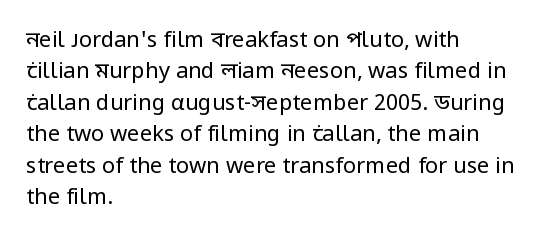
{"italic": "no", "bold": "no", "underline": "no", "align": "left", "line_spacing": "normal", "line_spacing_ratio": 1.43, "letter_spacing": "normal", "letter_spacing_em": 0.0, "glyph_px": 22}
